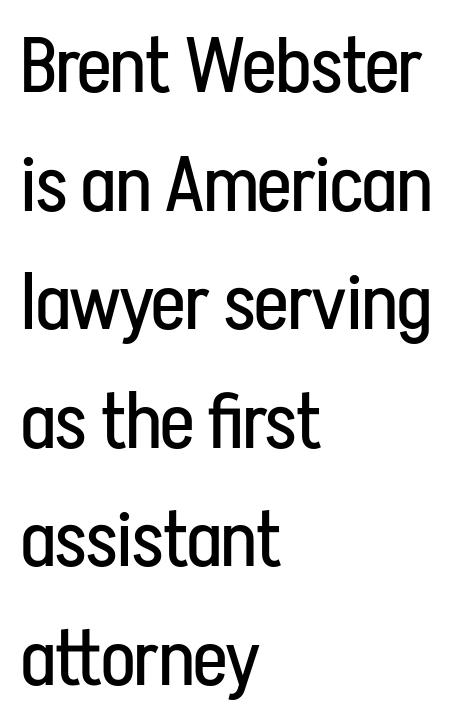
The image shows 78 px regular-weight, condensed sans-serif type, upright; set left-aligned, normal line spacing (1.52x), normal letter spacing, not underlined; low stroke contrast and a medium x-height.
